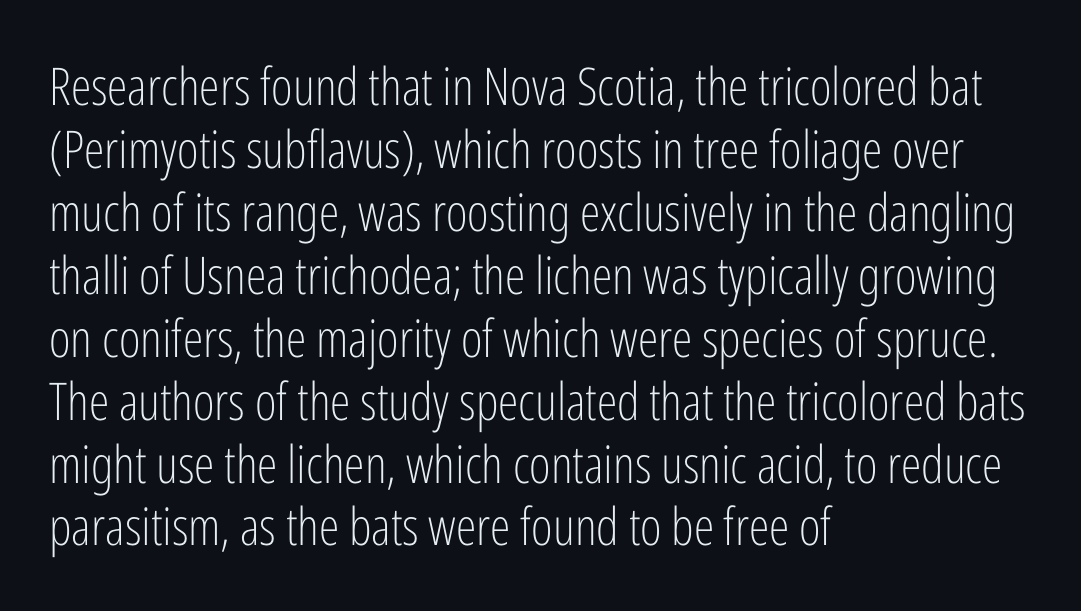
Q: Is the text bold? A: No.
Q: Is the text italic (slanted)? A: No, it is upright.
Q: Is the typeface a serif or a sans-serif typeface? A: Sans-serif.
Q: Is the text underlined? A: No.
Q: How is the paragraph aligned? A: Left-aligned.
Q: Is the spacing between letters normal or unusually wide? A: Normal.
Q: Width (condensed, normal, or wide)? A: Condensed.
Q: Stroke contrast? A: Low.
Q: x-height? A: Medium.
Q: Monospaced? A: No.
